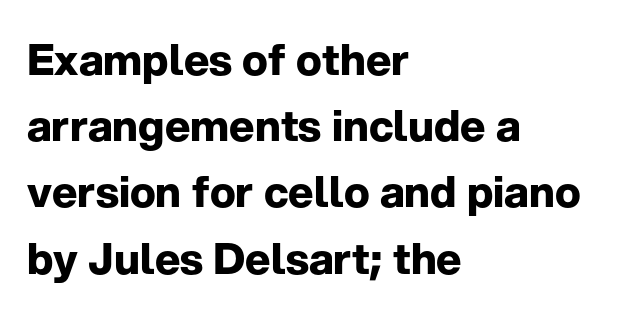
Q: Is the text bold? A: Yes.
Q: Is the text italic (slanted)? A: No, it is upright.
Q: Is the typeface a serif or a sans-serif typeface? A: Sans-serif.
Q: Is the text underlined? A: No.
Q: How is the paragraph aligned? A: Left-aligned.
Q: Is the spacing between letters normal or unusually wide? A: Normal.
Q: Is the spacing between lines tight, normal or loose? A: Normal.
Q: Width (condensed, normal, or wide)? A: Normal.
Q: Stroke contrast? A: Low.
Q: x-height? A: Medium.
Q: Monospaced? A: No.
